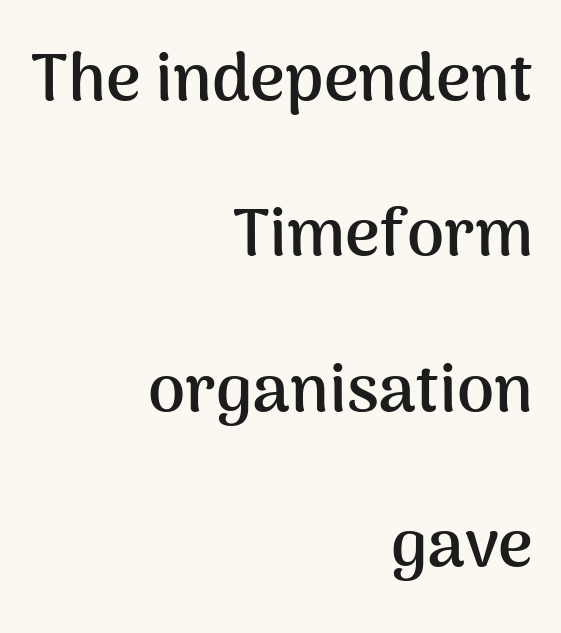
{"serif": "no", "italic": "no", "bold": "yes", "weight": "semibold", "width": "normal", "stroke_contrast": "medium", "x_height": "medium", "monospaced": "no", "underline": "no", "align": "right", "line_spacing": "loose", "line_spacing_ratio": 2.32, "letter_spacing": "normal", "letter_spacing_em": 0.0, "glyph_px": 67}
